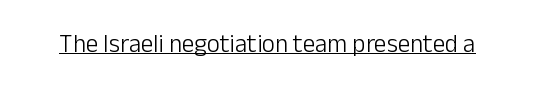
Q: Is the text bold? A: No.
Q: Is the text italic (slanted)? A: No, it is upright.
Q: Is the text underlined? A: Yes.
Q: Is the spacing between letters normal or unusually wide? A: Normal.
